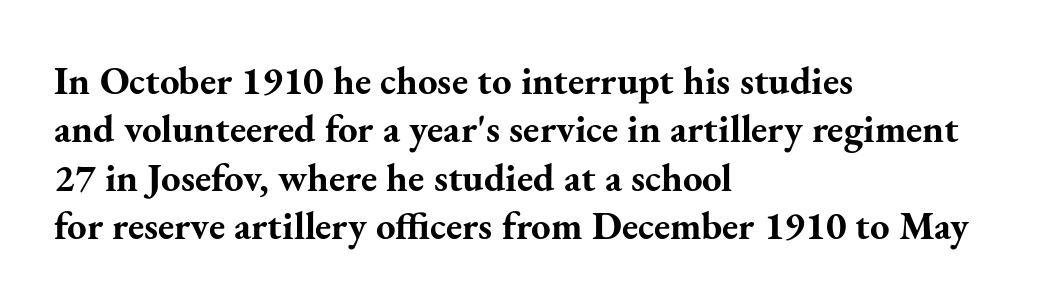
Underlining? Definitely not there. If you drew a line through each stem, it would be perfectly vertical. Left-aligned paragraph, ragged on the right. The letters sit at their default tracking, neither squeezed nor spread.
